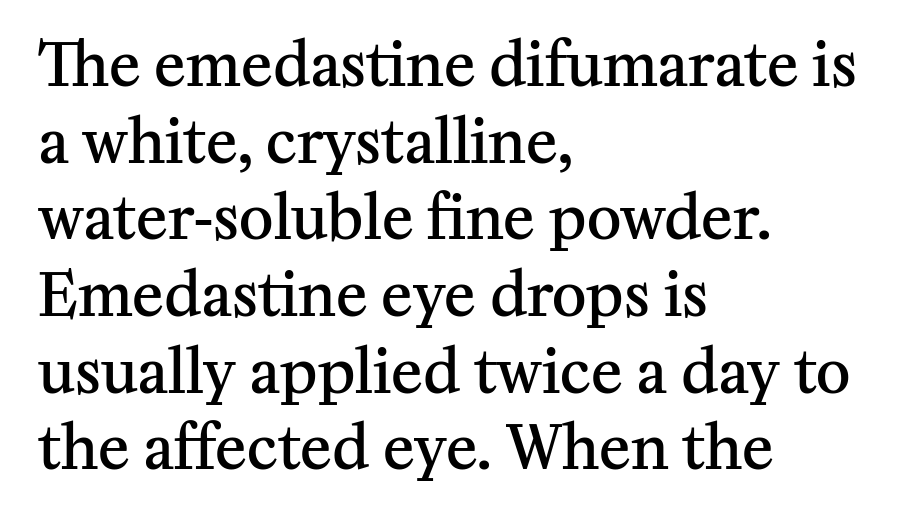
The letters stand straight up with perfectly vertical stems. Observe the ordinary spacing: letters are neighbours, not strangers. Do the characters align in a grid? No, the font is proportional. The designer left line spacing at the default. Typographically, this falls in the serif category.
